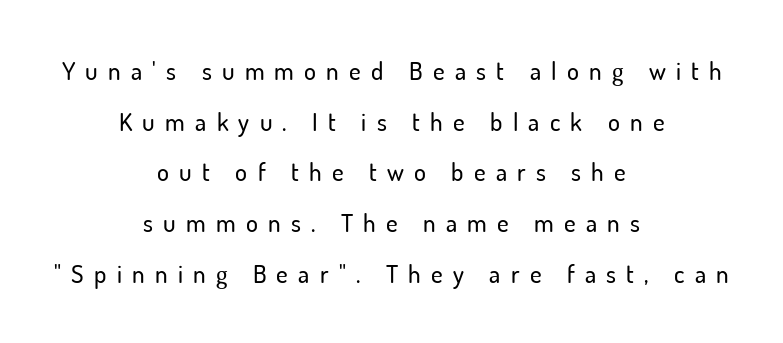
{"italic": "no", "underline": "no", "align": "center", "line_spacing": "loose", "line_spacing_ratio": 2.03, "letter_spacing": "wide", "letter_spacing_em": 0.41, "glyph_px": 25}
